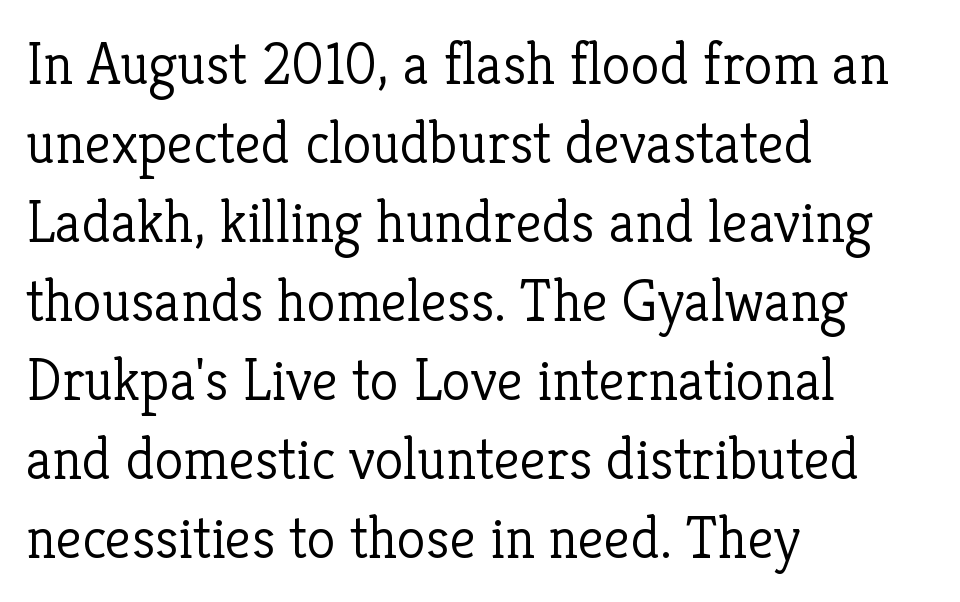
The image shows 59 px light serif type, upright; set left-aligned, normal line spacing (1.34x), normal letter spacing, not underlined; low stroke contrast and a medium x-height.
